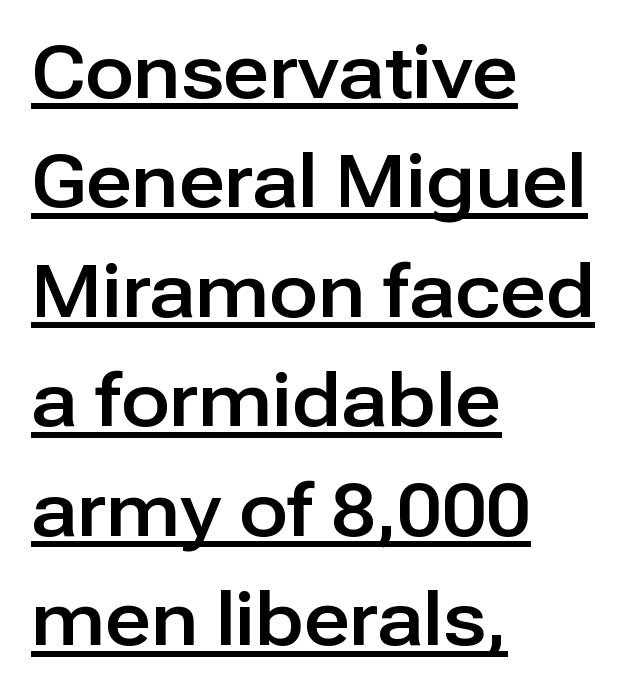
Q: Is the text italic (slanted)? A: No, it is upright.
Q: Is the typeface a serif or a sans-serif typeface? A: Sans-serif.
Q: Is the text underlined? A: Yes.
Q: How is the paragraph aligned? A: Left-aligned.
Q: Is the spacing between letters normal or unusually wide? A: Normal.
Q: Is the spacing between lines tight, normal or loose? A: Normal.
Q: Width (condensed, normal, or wide)? A: Normal.
Q: Stroke contrast? A: Low.
Q: x-height? A: Medium.
Q: Monospaced? A: No.
